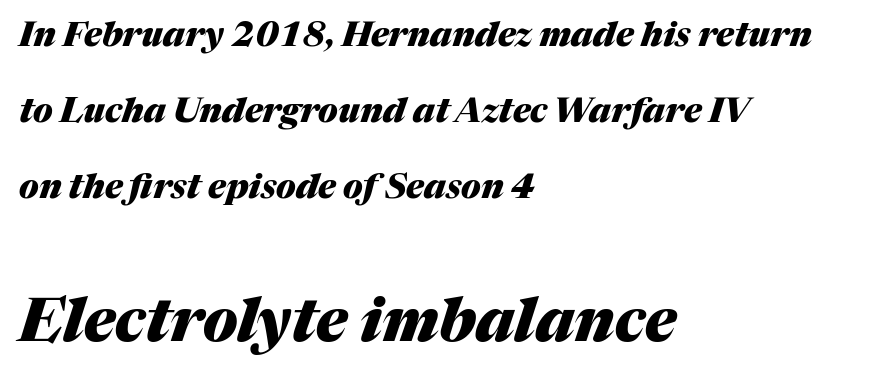
Reading down the column, the eye jumps a long way to each next line. Reading top to bottom, the characters get bigger at the block break. Underline: absent. The setting favours the left margin, as ordinary paragraphs usually do. The letters advance in unequal steps, a hallmark of proportional type. Notice how the stems are inclined rather than vertical — that's the hallmark of italics.
